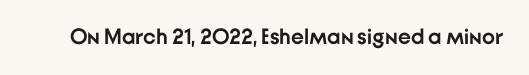
{"italic": "no", "bold": "yes", "underline": "no", "letter_spacing": "normal", "letter_spacing_em": 0.0, "glyph_px": 22}
